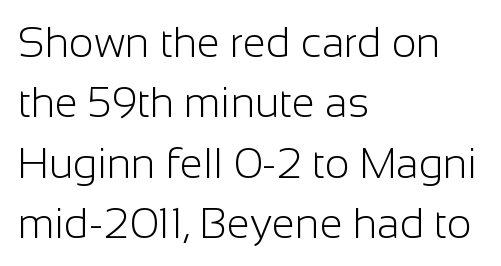
{"serif": "no", "italic": "no", "bold": "no", "weight": "light", "width": "normal", "stroke_contrast": "low", "x_height": "medium", "monospaced": "no", "underline": "no", "align": "left", "line_spacing": "normal", "line_spacing_ratio": 1.44, "letter_spacing": "normal", "letter_spacing_em": 0.0, "glyph_px": 42}
